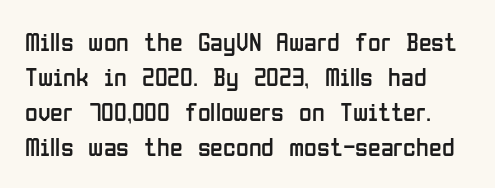
The image shows 26 px text type, upright; set normal line spacing (1.35x), normal letter spacing, not underlined.
